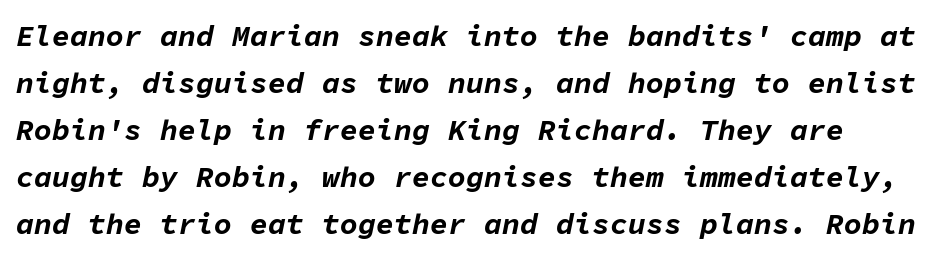
{"italic": "yes", "lean": "right", "slant_degrees": 11, "bold": "yes", "weight": "bold", "width": "normal", "stroke_contrast": "low", "x_height": "medium", "monospaced": "yes", "underline": "no", "line_spacing": "normal", "line_spacing_ratio": 1.57, "letter_spacing": "normal", "letter_spacing_em": 0.0, "glyph_px": 30}
